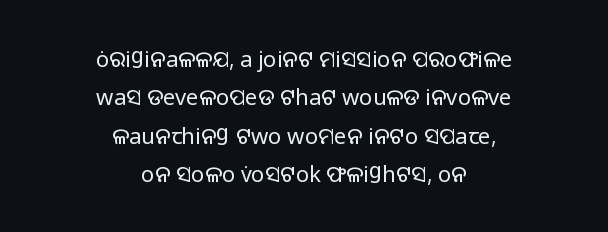
The image shows 22 px text type, upright; set centered, line spacing 1.74x, normal letter spacing, not underlined.
